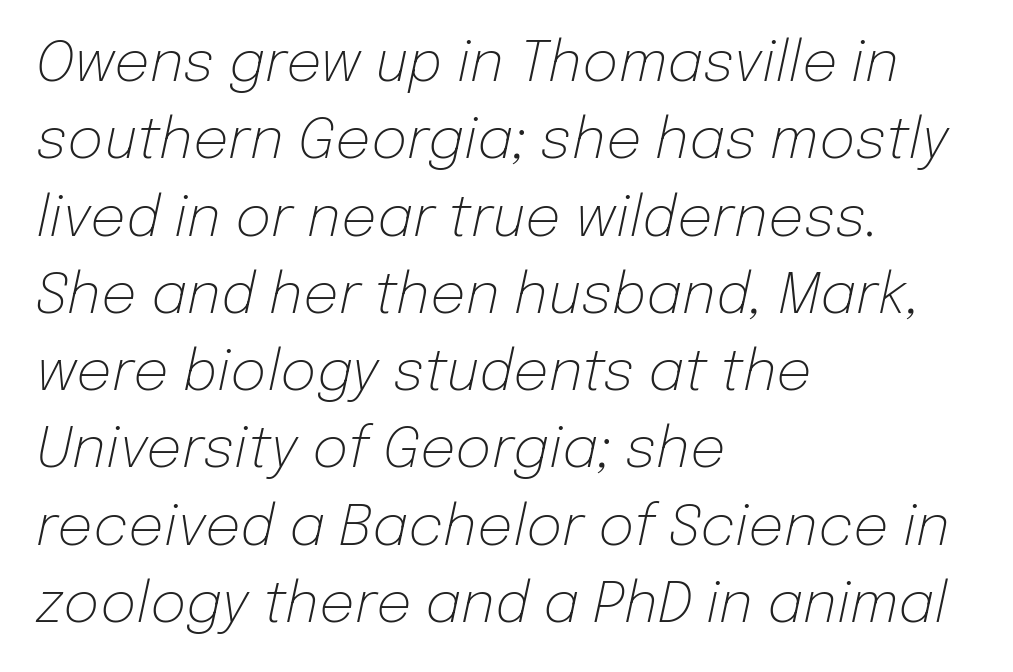
{"italic": "yes", "lean": "right", "slant_degrees": 12, "bold": "no", "weight": "light", "width": "normal", "stroke_contrast": "low", "x_height": "medium", "monospaced": "no", "underline": "no", "align": "left", "line_spacing": "normal", "line_spacing_ratio": 1.38, "letter_spacing": "normal", "letter_spacing_em": 0.0, "glyph_px": 56}
